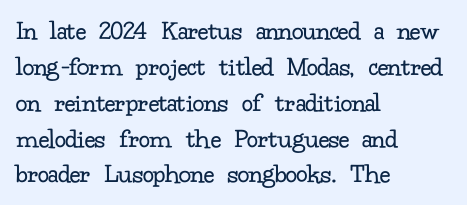
No heavy texture on the line: the type isn't bold. Think of a printed novel: that variable character pitch is what you see here. A bare baseline throughout the passage. No extra tracking has been applied to these lines.
